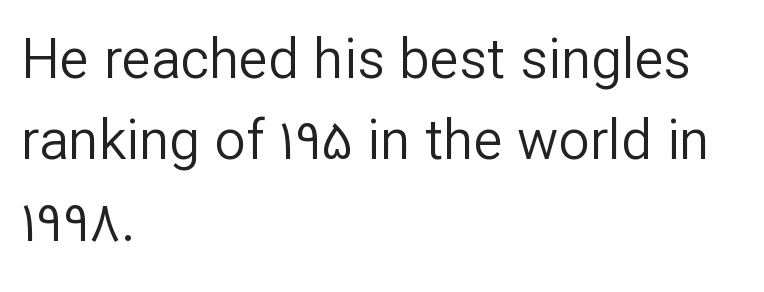
{"serif": "no", "italic": "no", "bold": "no", "weight": "regular", "width": "normal", "stroke_contrast": "low", "x_height": "medium", "monospaced": "no", "underline": "no", "align": "left", "line_spacing": "normal", "line_spacing_ratio": 1.48, "letter_spacing": "normal", "letter_spacing_em": 0.0, "glyph_px": 55}
